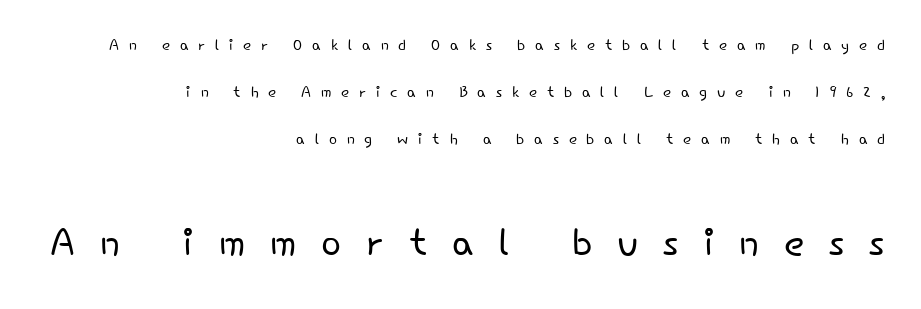
{"serif": "no", "italic": "no", "bold": "no", "weight": "light", "width": "normal", "stroke_contrast": "low", "x_height": "small", "monospaced": "no", "underline": "no", "align": "right", "line_spacing": "loose", "line_spacing_ratio": 2.23, "letter_spacing": "wide", "letter_spacing_em": 0.47, "larger_block": "second", "size_ratio": 2.52, "glyph_px": 53}
